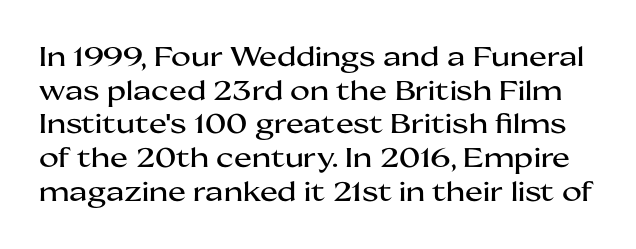
Q: Is the text italic (slanted)? A: No, it is upright.
Q: Is the text underlined? A: No.
Q: Is the spacing between letters normal or unusually wide? A: Normal.
Q: Is the spacing between lines tight, normal or loose? A: Normal.
